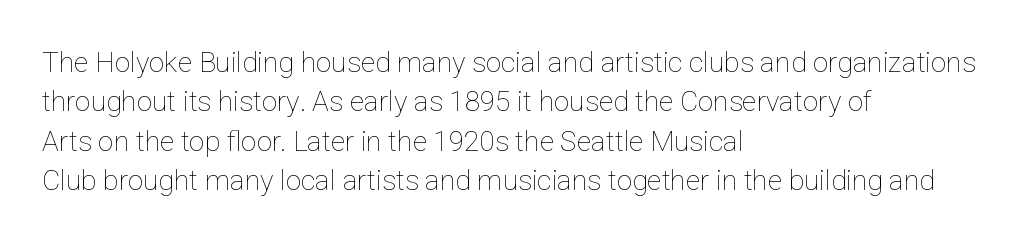
Q: Is the text bold? A: No.
Q: Is the text italic (slanted)? A: No, it is upright.
Q: Is the text underlined? A: No.
Q: How is the paragraph aligned? A: Left-aligned.
Q: Is the spacing between letters normal or unusually wide? A: Normal.
Q: Is the spacing between lines tight, normal or loose? A: Normal.
Q: Width (condensed, normal, or wide)? A: Normal.
Q: Stroke contrast? A: Low.
Q: x-height? A: Medium.
Q: Monospaced? A: No.
